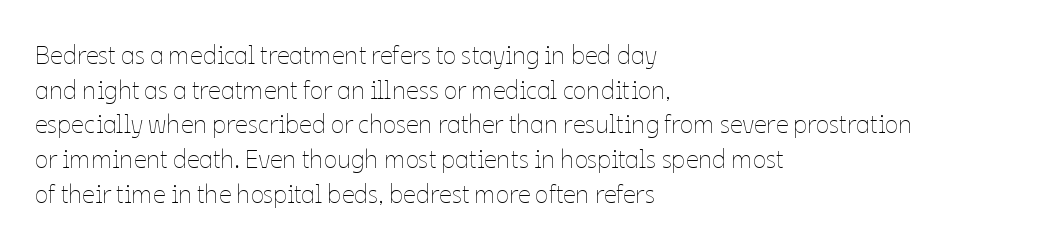
{"italic": "no", "bold": "no", "underline": "no", "align": "left", "line_spacing": "normal", "line_spacing_ratio": 1.39, "letter_spacing": "normal", "letter_spacing_em": 0.0, "glyph_px": 25}
